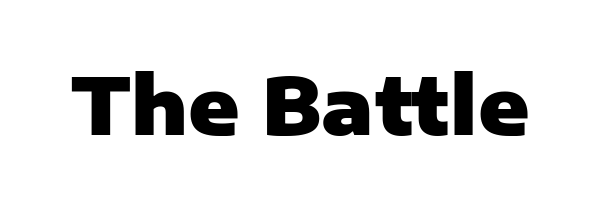
The image shows 78 px heavy sans-serif type, upright; set normal letter spacing, not underlined; low stroke contrast and a medium x-height.
